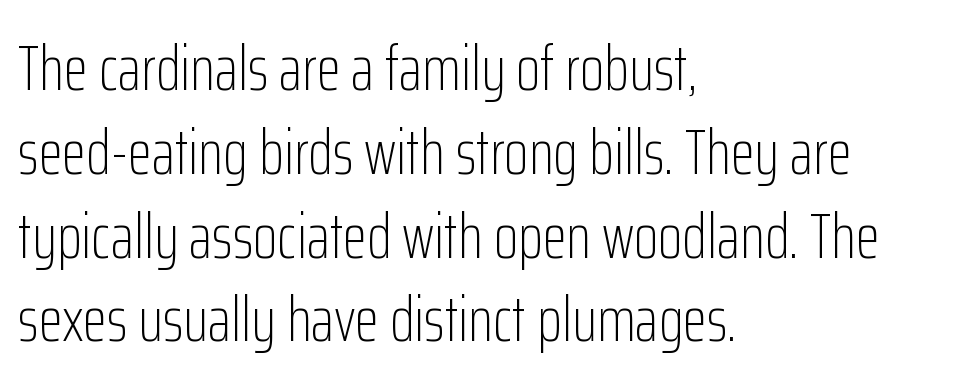
Q: Is the text bold? A: No.
Q: Is the text italic (slanted)? A: No, it is upright.
Q: Is the typeface a serif or a sans-serif typeface? A: Sans-serif.
Q: Is the text underlined? A: No.
Q: How is the paragraph aligned? A: Left-aligned.
Q: Is the spacing between letters normal or unusually wide? A: Normal.
Q: Is the spacing between lines tight, normal or loose? A: Normal.
Q: Width (condensed, normal, or wide)? A: Condensed.
Q: Stroke contrast? A: Low.
Q: x-height? A: Medium.
Q: Monospaced? A: No.
